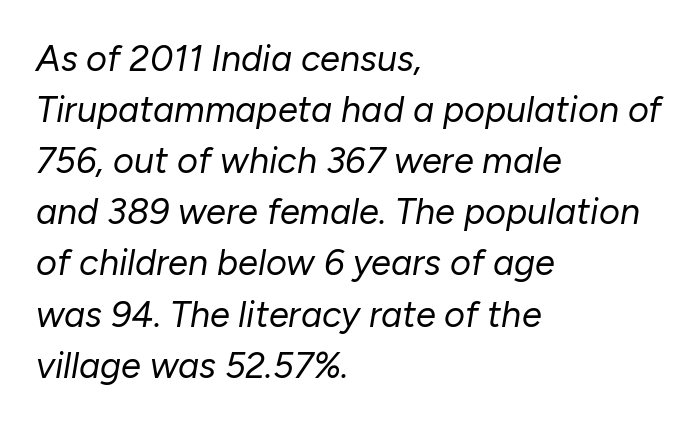
{"italic": "yes", "lean": "right", "slant_degrees": 10, "bold": "no", "weight": "regular", "width": "normal", "stroke_contrast": "low", "x_height": "medium", "monospaced": "no", "underline": "no", "align": "left", "line_spacing": "normal", "line_spacing_ratio": 1.42, "letter_spacing": "normal", "letter_spacing_em": 0.0, "glyph_px": 36}
